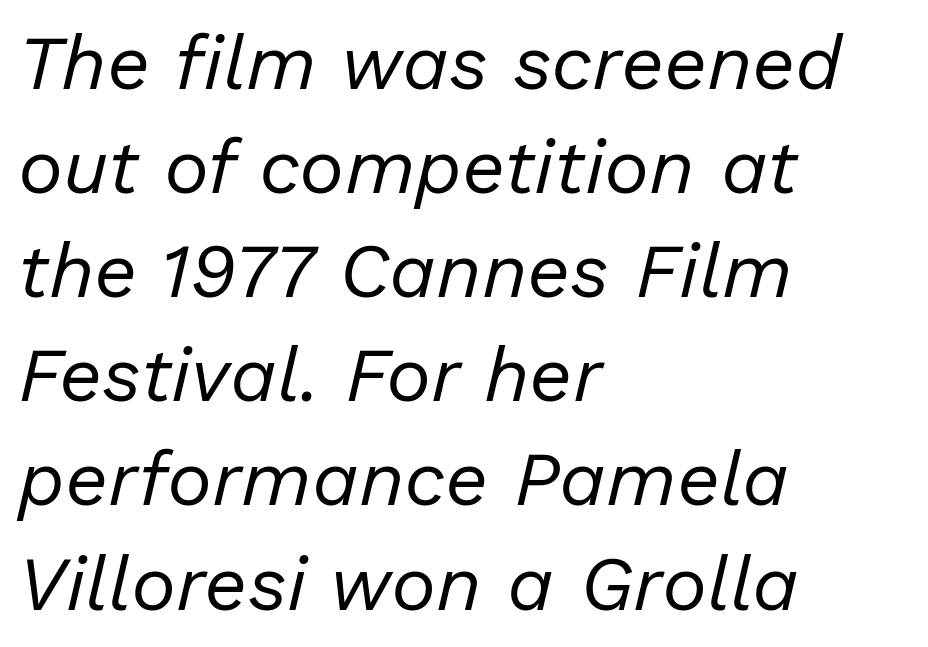
Spacing verdict: proportional, widths tailored to each character. These lines were composed using italics. Heft: none added — not bold. The designer left line spacing at the default. Check the space under the baseline: it is left empty.
